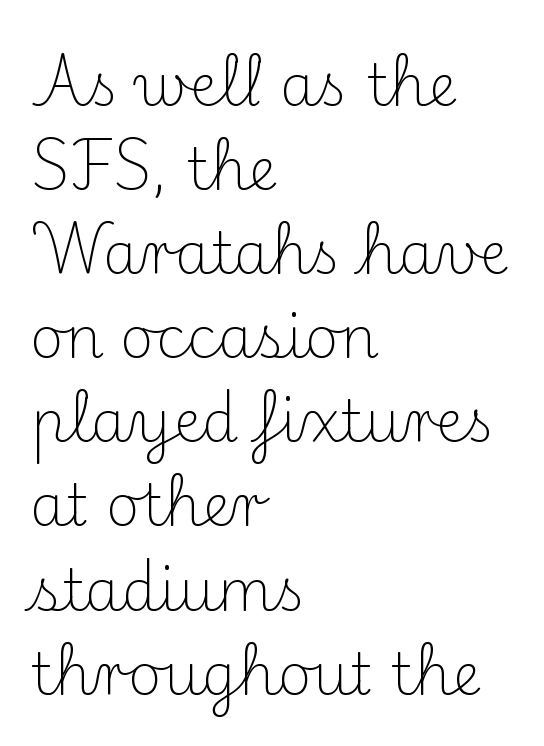
{"serif": "yes", "italic": "no", "bold": "no", "weight": "light", "width": "normal", "stroke_contrast": "medium", "x_height": "small", "monospaced": "no", "underline": "no", "align": "left", "line_spacing": "normal", "line_spacing_ratio": 1.45, "letter_spacing": "normal", "letter_spacing_em": 0.0, "glyph_px": 58}
